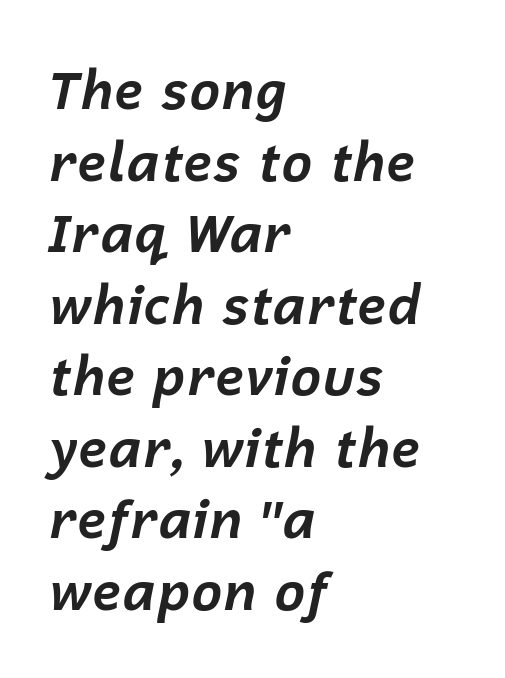
Short and long lines alike share a common starting point at left. Students, observe: this is what conventionally led text looks like. Pretty heavy lettering here — definitely bold. Every character sits at an angle, as italics do. Do the characters align in a grid? No, the font is proportional. The face used here is rendered with its standard letterfit.
